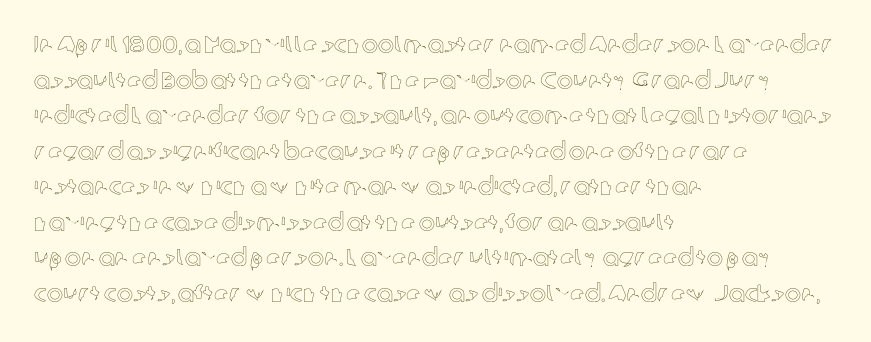
The lettering holds an erect, upright posture throughout. Inter-character spacing is left at the font's built-in metrics. The glyphs are unaccompanied by any horizontal stroke below them. Horizontal alignment here is leftward, the default for most running prose. Is there much room between lines? A standard amount, neither cramped nor airy.
